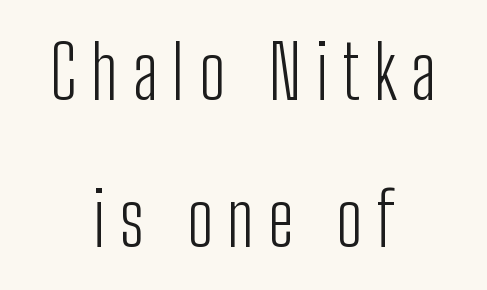
{"serif": "no", "italic": "no", "bold": "no", "weight": "light", "width": "condensed", "stroke_contrast": "low", "x_height": "medium", "monospaced": "no", "underline": "no", "align": "center", "line_spacing": "loose", "line_spacing_ratio": 1.98, "glyph_px": 74}
